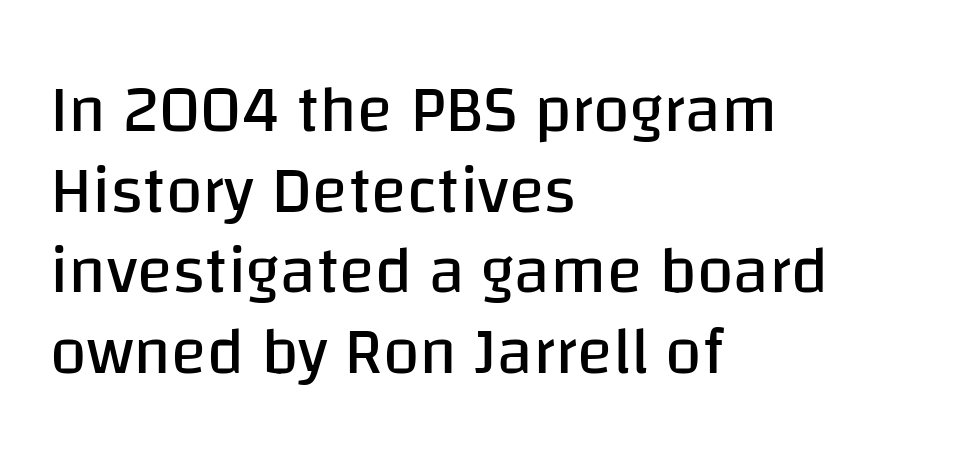
Nothing sits at the stroke ends, so this counts as sans-serif. Teacher's note: observe the even left margin — that is flush-left alignment. The letters advance in unequal steps, a hallmark of proportional type. Here the glyphs are tracked normally, forming tight word shapes. Posture: straight, roman, zero tilt.
